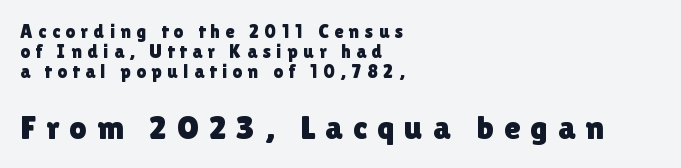
{"serif": "no", "italic": "no", "width": "normal", "stroke_contrast": "low", "x_height": "medium", "monospaced": "no", "underline": "no", "align": "left", "line_spacing": "tight", "line_spacing_ratio": 1.05, "letter_spacing": "wide", "letter_spacing_em": 0.29, "larger_block": "second", "size_ratio": 1.79, "glyph_px": 34}
